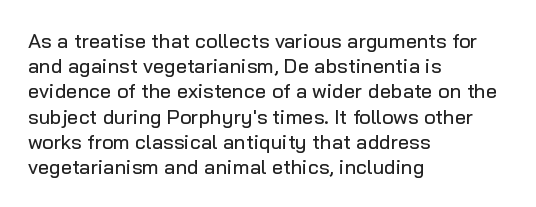
Q: Is the text italic (slanted)? A: No, it is upright.
Q: Is the text underlined? A: No.
Q: How is the paragraph aligned? A: Left-aligned.
Q: Is the spacing between letters normal or unusually wide? A: Normal.
Q: Is the spacing between lines tight, normal or loose? A: Normal.
